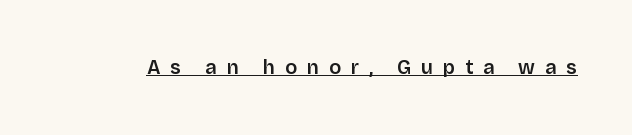
{"italic": "no", "underline": "yes", "letter_spacing": "wide", "letter_spacing_em": 0.49, "glyph_px": 20}
